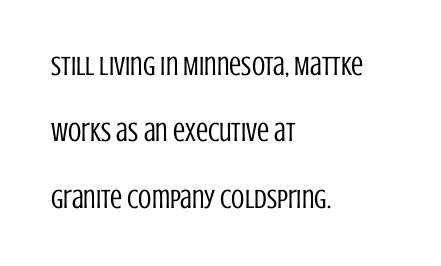
Q: Is the text bold? A: No.
Q: Is the text italic (slanted)? A: No, it is upright.
Q: Is the text underlined? A: No.
Q: How is the paragraph aligned? A: Left-aligned.
Q: Is the spacing between letters normal or unusually wide? A: Normal.
Q: Is the spacing between lines tight, normal or loose? A: Loose.
